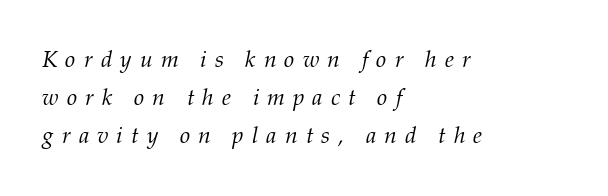
{"italic": "yes", "lean": "right", "slant_degrees": 12, "bold": "no", "underline": "no", "align": "left", "line_spacing": "normal", "line_spacing_ratio": 1.66, "letter_spacing": "wide", "letter_spacing_em": 0.35, "glyph_px": 23}
